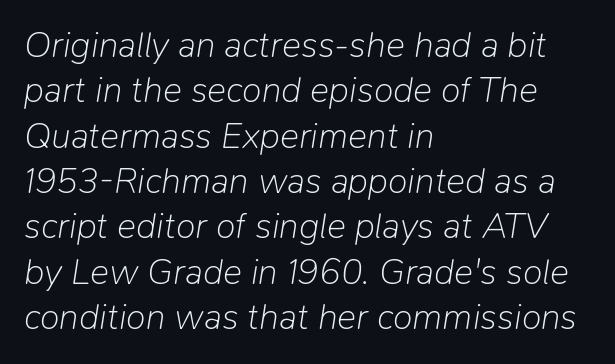
Glyph-to-glyph distance matches everyday printed text. The rendering anchors every line to the left-hand side. The glyphs look as if they've been sheared to an angle. Whoever set this chose a conventional vertical rhythm.
